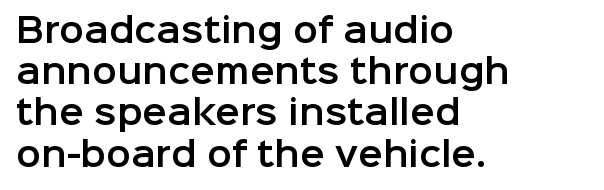
The type is set solid horizontally, with unmodified tracking. Looks like regular typesetting: each glyph gets only the width it needs. One-word summary of the alignment: left. The leading is moderate, giving the passage an even texture. Every character sits straight up, as roman type does.
